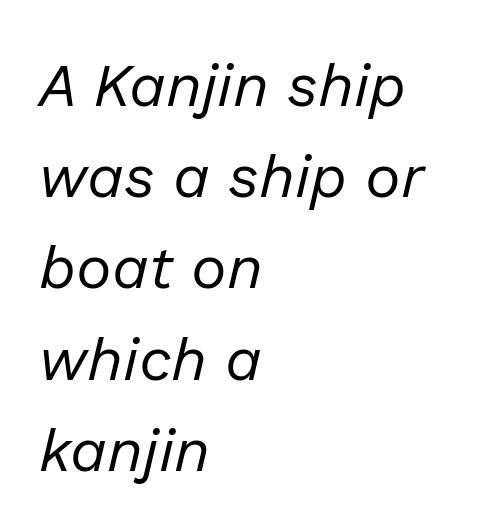
{"italic": "yes", "lean": "right", "slant_degrees": 13, "bold": "no", "weight": "regular", "width": "normal", "stroke_contrast": "low", "x_height": "medium", "monospaced": "no", "underline": "no", "align": "left", "line_spacing": "normal", "line_spacing_ratio": 1.52, "letter_spacing": "normal", "letter_spacing_em": 0.0, "glyph_px": 60}
